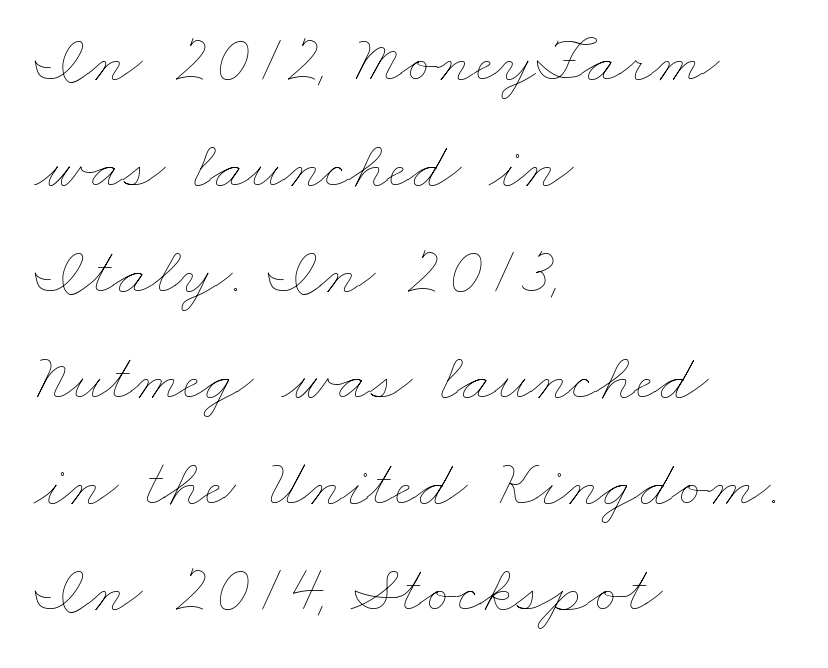
{"bold": "no", "weight": "thin", "width": "wide", "stroke_contrast": "low", "x_height": "small", "monospaced": "no", "underline": "no", "align": "left", "line_spacing": "normal", "line_spacing_ratio": 1.56, "letter_spacing": "normal", "letter_spacing_em": 0.0, "glyph_px": 68}
